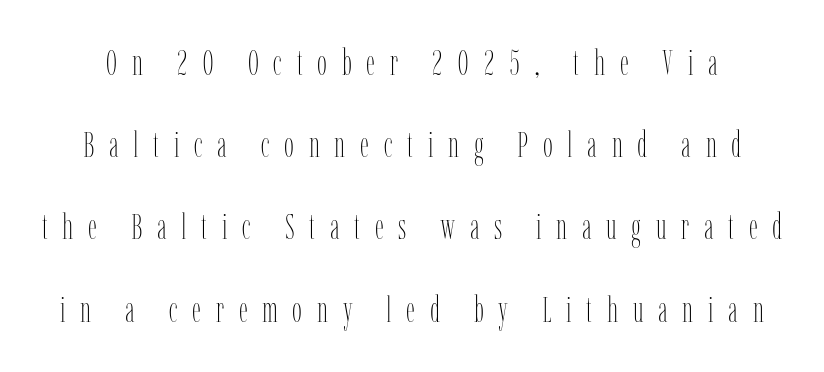
The image shows 35 px thin, condensed type, upright; set loose line spacing (2.35x), unusually wide letter spacing (+0.42 em), not underlined; low stroke contrast and a medium x-height.
